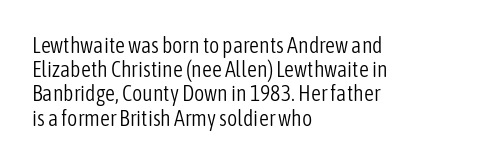
The image shows 22 px text type, upright; set left-aligned, tight line spacing (1.1x), normal letter spacing, not underlined.
